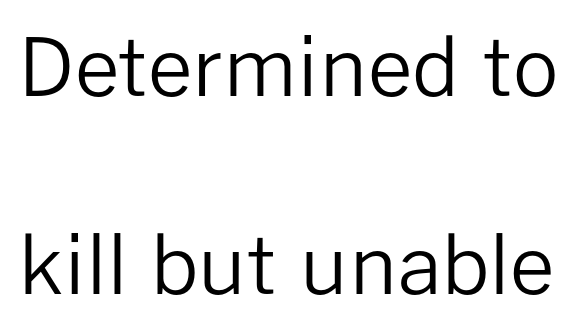
The image shows 80 px regular-weight sans-serif type, upright; set loose line spacing (2.48x), normal letter spacing, not underlined; low stroke contrast and a medium x-height.
